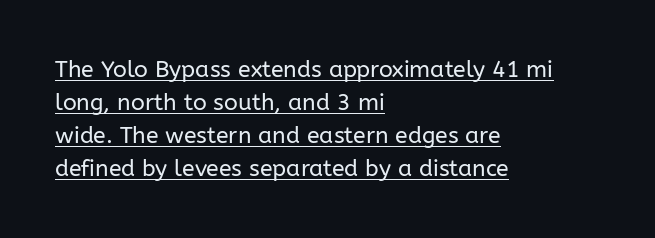
Q: Is the text bold? A: No.
Q: Is the text italic (slanted)? A: No, it is upright.
Q: Is the text underlined? A: Yes.
Q: How is the paragraph aligned? A: Left-aligned.
Q: Is the spacing between letters normal or unusually wide? A: Normal.
Q: Is the spacing between lines tight, normal or loose? A: Normal.
